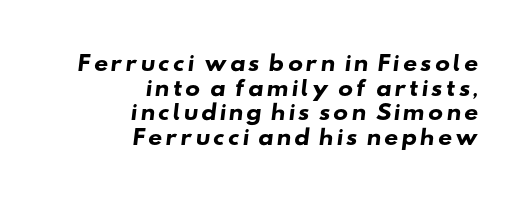
{"bold": "yes", "underline": "no", "align": "right", "line_spacing_ratio": 1.23, "glyph_px": 20}
